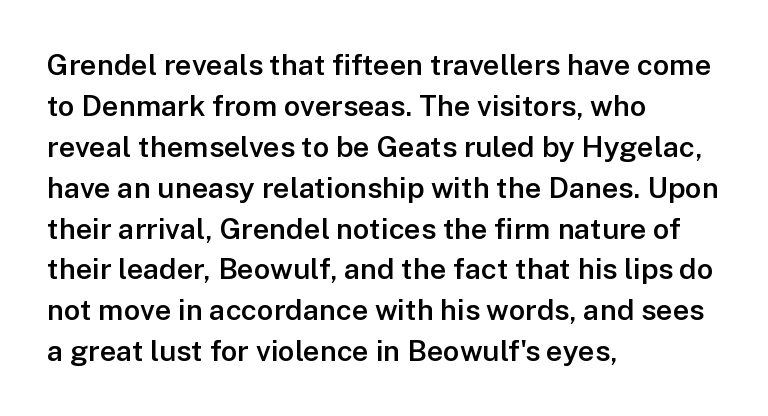
The image shows 29 px semibold sans-serif type, upright; set left-aligned, normal line spacing (1.41x), normal letter spacing, not underlined; low stroke contrast and a medium x-height.
